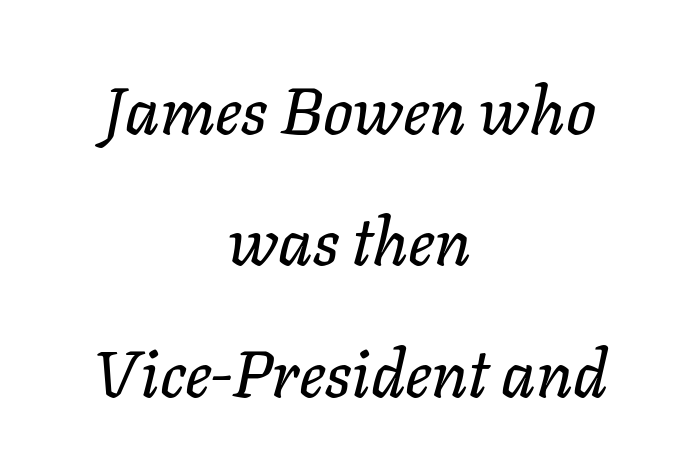
{"italic": "yes", "lean": "right", "slant_degrees": 11, "width": "normal", "stroke_contrast": "low", "x_height": "medium", "monospaced": "no", "underline": "no", "align": "center", "line_spacing": "loose", "line_spacing_ratio": 1.99, "letter_spacing": "normal", "letter_spacing_em": 0.0, "glyph_px": 66}
